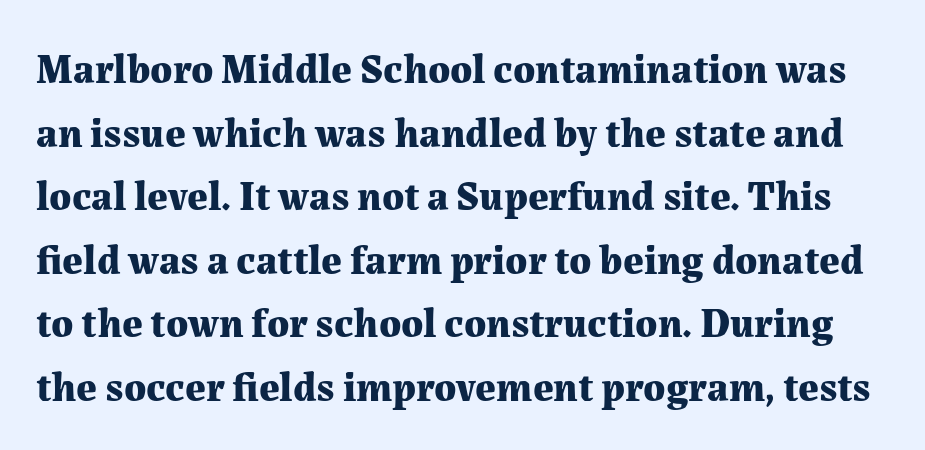
{"serif": "yes", "italic": "no", "bold": "yes", "weight": "bold", "width": "normal", "stroke_contrast": "medium", "x_height": "medium", "monospaced": "no", "underline": "no", "line_spacing": "normal", "line_spacing_ratio": 1.55, "letter_spacing": "normal", "letter_spacing_em": 0.0, "glyph_px": 41}
